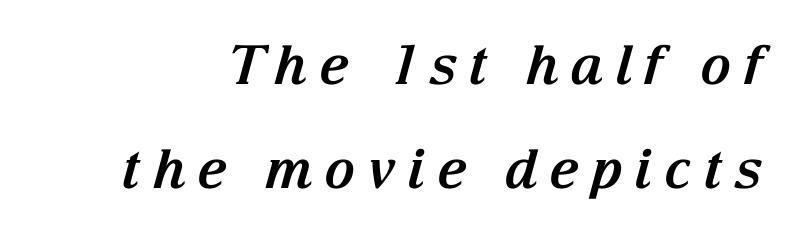
Q: Is the text bold? A: Yes.
Q: Is the text italic (slanted)? A: Yes, it leans right by about 15 degrees.
Q: Is the typeface a serif or a sans-serif typeface? A: Serif.
Q: Is the text underlined? A: No.
Q: Is the spacing between letters normal or unusually wide? A: Unusually wide.
Q: Is the spacing between lines tight, normal or loose? A: Loose.
Q: Width (condensed, normal, or wide)? A: Normal.
Q: Stroke contrast? A: Medium.
Q: x-height? A: Medium.
Q: Monospaced? A: No.
